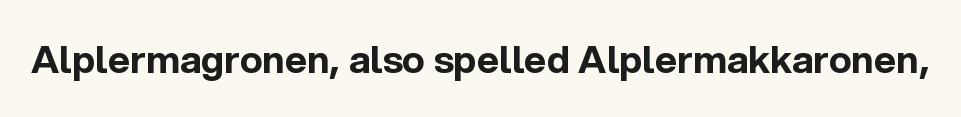
Q: Is the text bold? A: Yes.
Q: Is the text italic (slanted)? A: No, it is upright.
Q: Is the typeface a serif or a sans-serif typeface? A: Sans-serif.
Q: Is the text underlined? A: No.
Q: Is the spacing between letters normal or unusually wide? A: Normal.
Q: Width (condensed, normal, or wide)? A: Normal.
Q: x-height? A: Medium.
Q: Monospaced? A: No.
